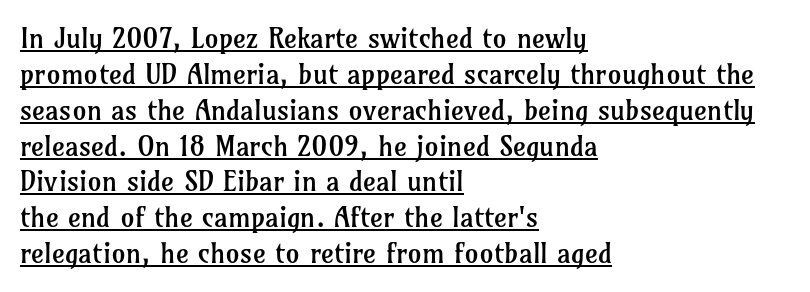
The image shows 28 px regular-weight serif type, upright; set left-aligned, normal line spacing (1.28x), normal letter spacing, underlined; low stroke contrast and a medium x-height.
